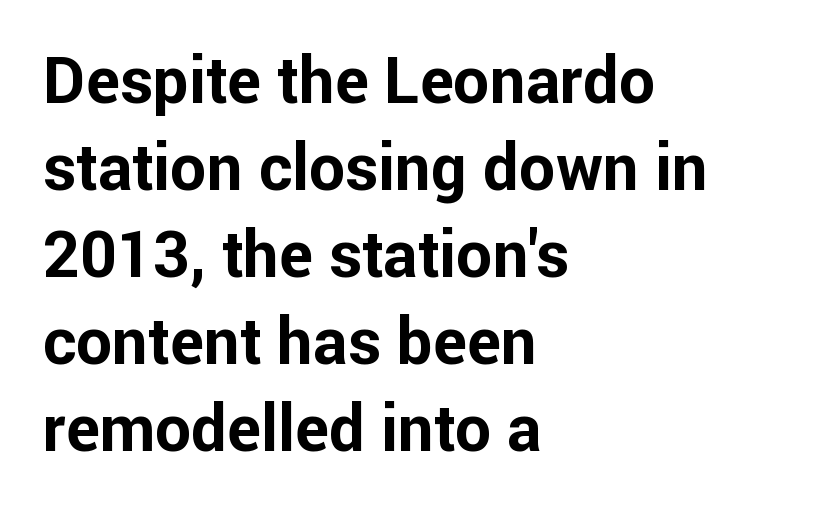
Interline gaps are of average width in this sample. Proportional: the letters do not fall into vertical columns. The space beneath each line is pristine and unruled. Grotesque or geometric, the face here clearly has no serifs.
